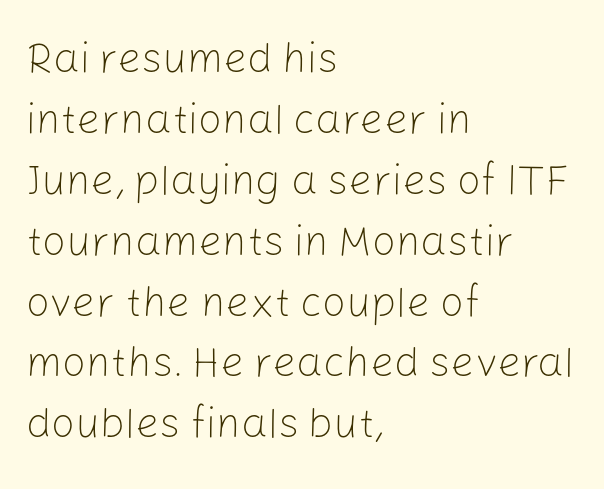
The image shows 42 px light sans-serif type, upright; set left-aligned, normal line spacing (1.45x), normal letter spacing, not underlined; low stroke contrast and a medium x-height.
